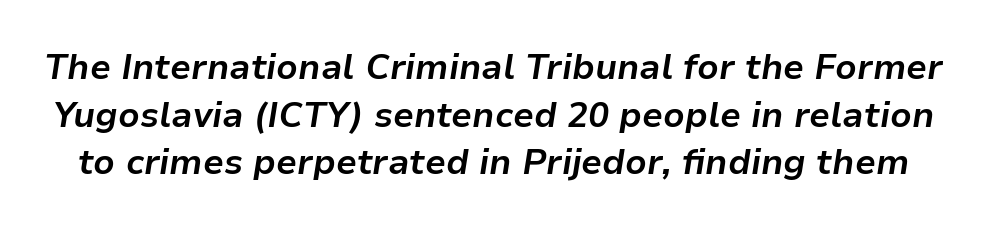
Heavy, bold letterforms. You could not count columns in this text — the font is proportionally spaced. You can tell it's italic because the verticals aren't actually vertical. Tracking value appears to be zero — textbook default spacing.
